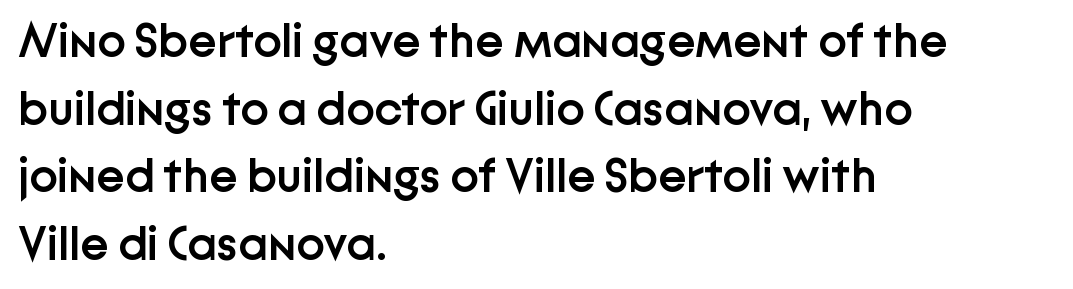
Q: Is the text bold? A: Semi-bold.
Q: Is the text italic (slanted)? A: No, it is upright.
Q: Is the typeface a serif or a sans-serif typeface? A: Sans-serif.
Q: Is the text underlined? A: No.
Q: How is the paragraph aligned? A: Left-aligned.
Q: Is the spacing between letters normal or unusually wide? A: Normal.
Q: Is the spacing between lines tight, normal or loose? A: Normal.
Q: Width (condensed, normal, or wide)? A: Normal.
Q: Stroke contrast? A: Low.
Q: x-height? A: Medium.
Q: Monospaced? A: No.
